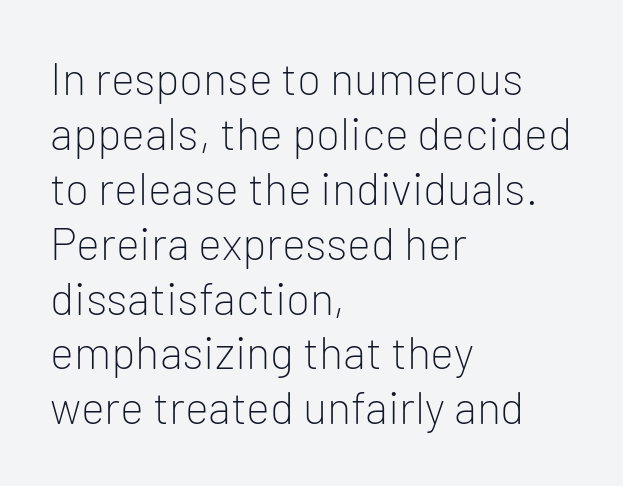
The image shows 45 px light sans-serif type, upright; set left-aligned, line spacing 1.22x, normal letter spacing, not underlined; low stroke contrast and a medium x-height.
